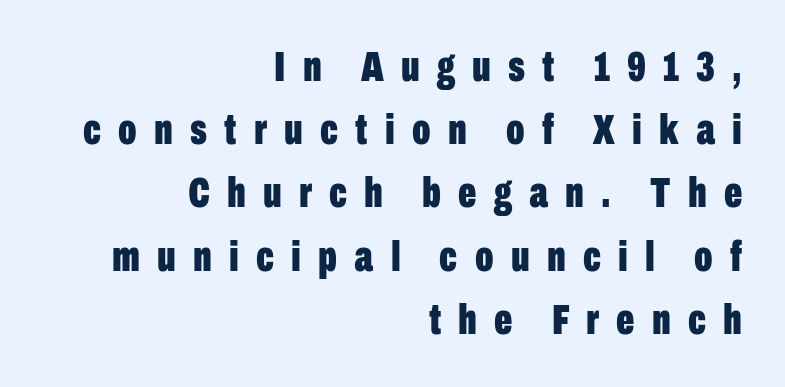
{"serif": "no", "italic": "no", "bold": "yes", "weight": "bold", "width": "condensed", "stroke_contrast": "low", "x_height": "medium", "monospaced": "no", "underline": "no", "align": "right", "line_spacing": "normal", "line_spacing_ratio": 1.47, "letter_spacing": "wide", "letter_spacing_em": 0.4, "glyph_px": 43}
